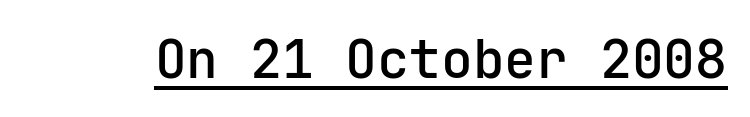
Posture: vertical. The string is rendered with underlining switched on. The type family on display is of the sans-serif kind. Looks like terminal output: every glyph gets an equal slot.
